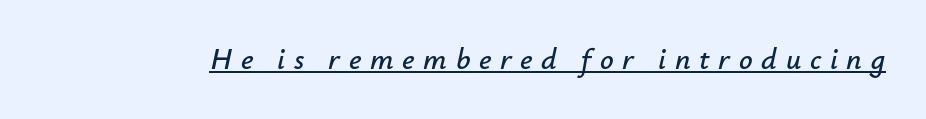
Q: Is the text italic (slanted)? A: Yes, it leans right by about 12 degrees.
Q: Is the text underlined? A: Yes.
Q: Is the spacing between letters normal or unusually wide? A: Unusually wide.
Q: Width (condensed, normal, or wide)? A: Normal.
Q: Stroke contrast? A: Low.
Q: x-height? A: Small.
Q: Monospaced? A: No.
